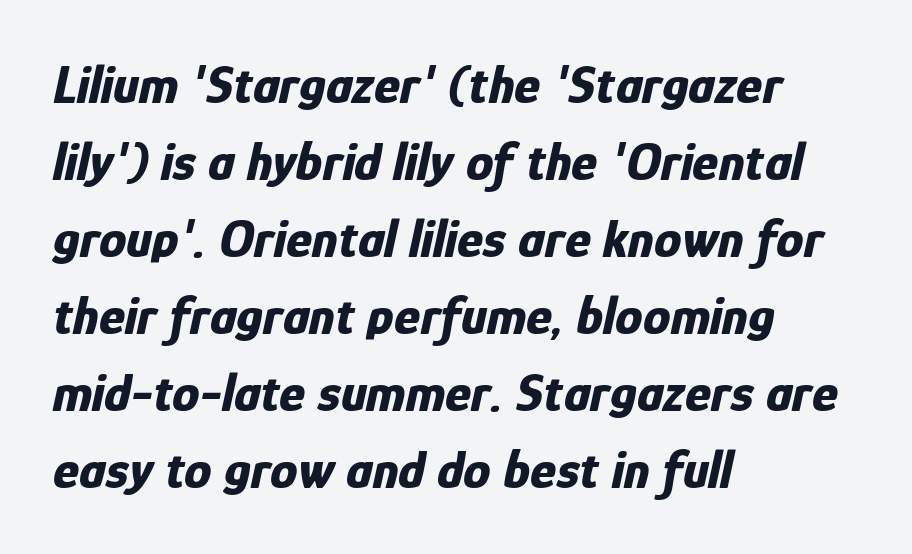
The image shows 55 px bold, condensed type, italic (leaning right); set left-aligned, normal line spacing (1.4x), normal letter spacing, not underlined; low stroke contrast and a medium x-height.
